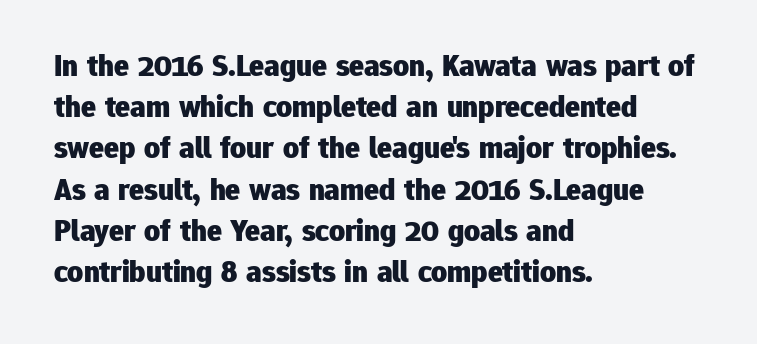
{"serif": "no", "italic": "no", "bold": "yes", "weight": "heavy", "width": "normal", "stroke_contrast": "low", "x_height": "medium", "monospaced": "no", "underline": "no", "align": "left", "line_spacing": "normal", "line_spacing_ratio": 1.33, "letter_spacing": "normal", "letter_spacing_em": 0.0, "glyph_px": 31}
